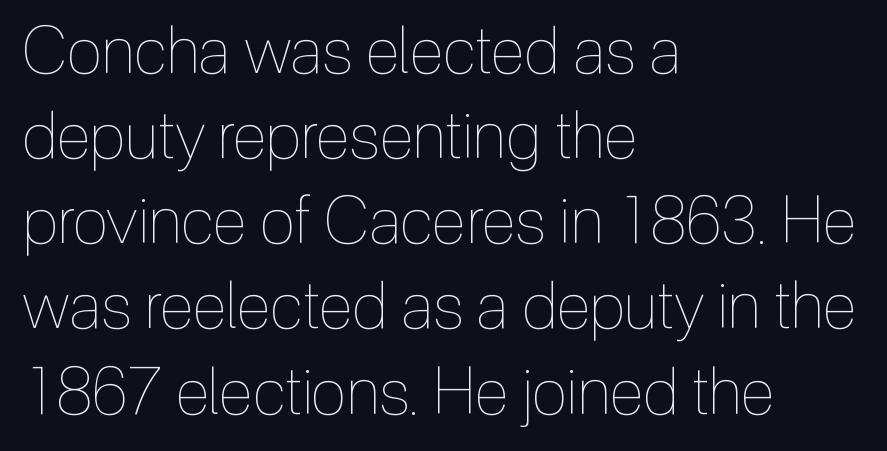
The image shows 65 px thin, condensed type, upright; set left-aligned, normal line spacing (1.31x), normal letter spacing, not underlined; a medium x-height.
